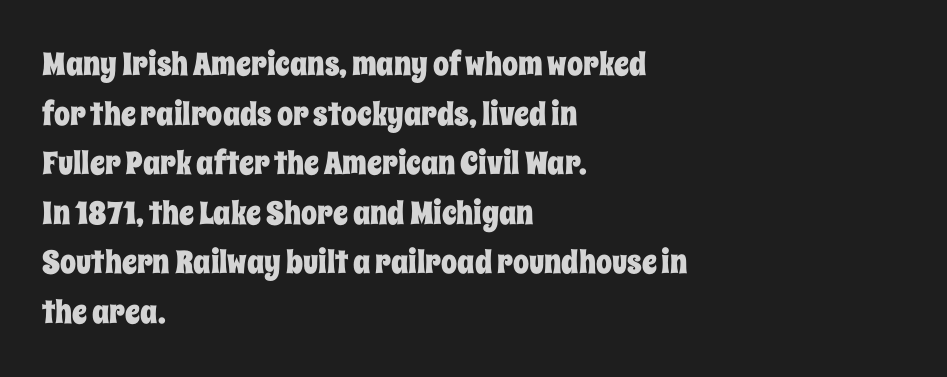
Visually the block forms a straight wall on the left and a jagged coastline on the right. Leading matches the norm, producing a regular column. Just letters on the line, the space beneath them empty. Unlike italic type, these characters show no tilt at all.
